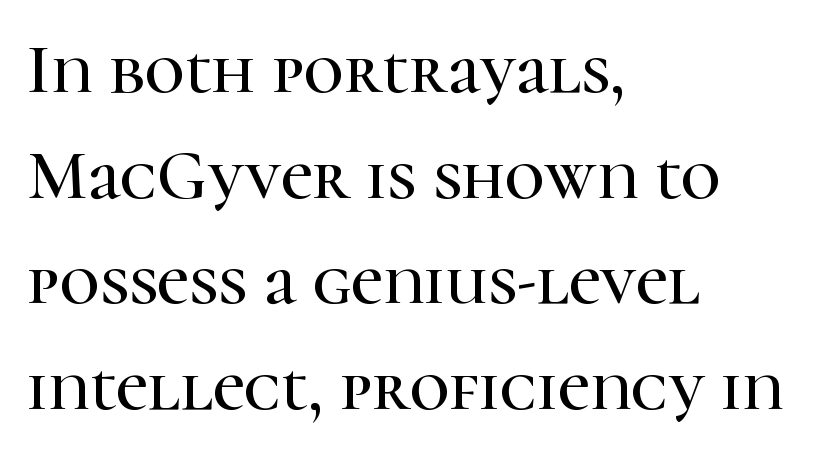
This sample keeps an unexceptional amount of space between lines. Looks like regular typesetting: each glyph gets only the width it needs. Only glyphs here, with clear space below each row. The lettering holds an erect, upright posture throughout. Caption: multi-line text, flush left, ragged right. Standard letterfit; no display-style spreading of the glyphs.
